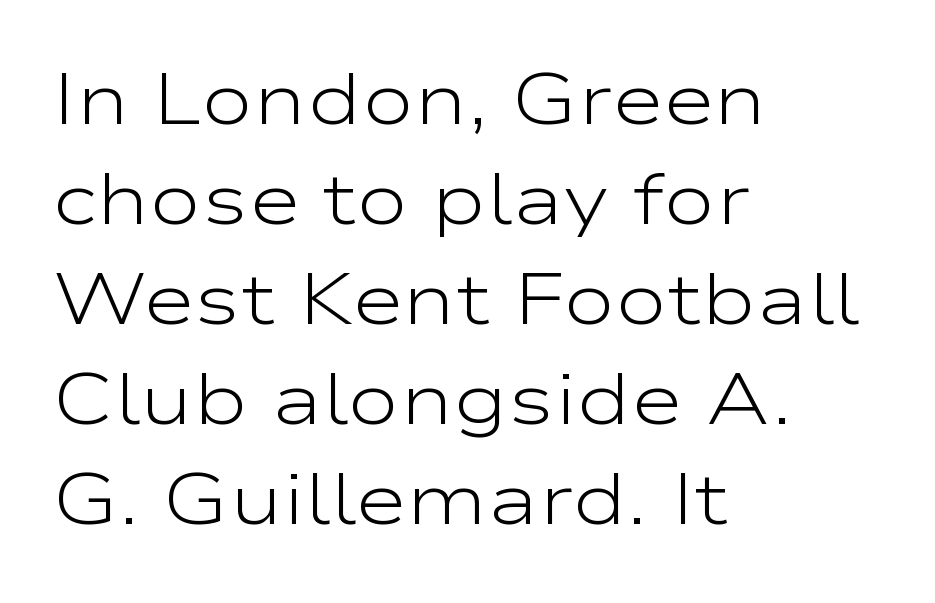
{"serif": "no", "italic": "no", "bold": "no", "weight": "light", "width": "wide", "stroke_contrast": "low", "x_height": "medium", "monospaced": "no", "underline": "no", "align": "left", "line_spacing": "normal", "line_spacing_ratio": 1.41, "letter_spacing": "normal", "letter_spacing_em": 0.0, "glyph_px": 71}
